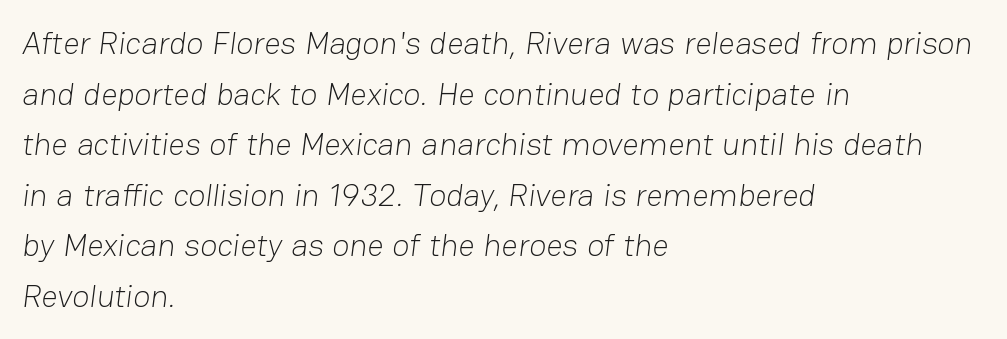
{"serif": "no", "bold": "no", "weight": "light", "width": "normal", "stroke_contrast": "low", "x_height": "medium", "monospaced": "no", "underline": "no", "align": "left", "line_spacing": "normal", "line_spacing_ratio": 1.58, "letter_spacing": "normal", "letter_spacing_em": 0.0, "glyph_px": 32}
